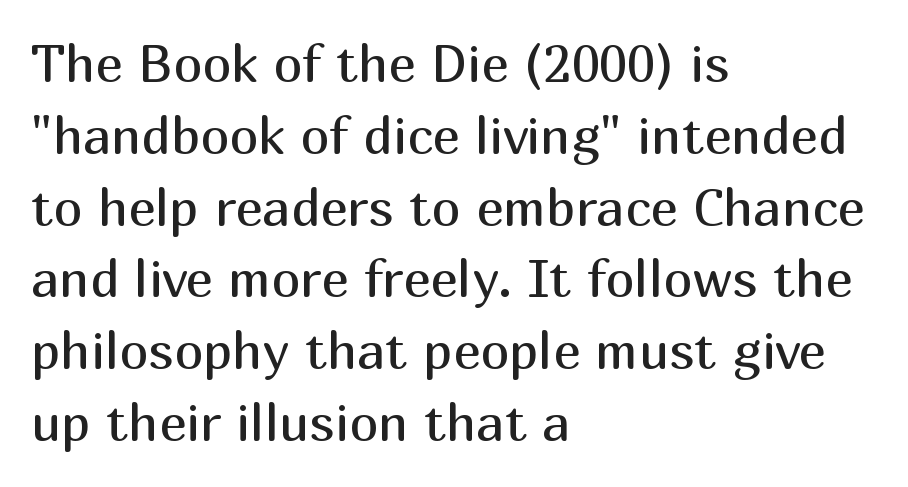
Q: Is the text bold? A: No.
Q: Is the text italic (slanted)? A: No, it is upright.
Q: Is the typeface a serif or a sans-serif typeface? A: Sans-serif.
Q: Is the text underlined? A: No.
Q: How is the paragraph aligned? A: Left-aligned.
Q: Is the spacing between letters normal or unusually wide? A: Normal.
Q: Is the spacing between lines tight, normal or loose? A: Normal.
Q: Width (condensed, normal, or wide)? A: Normal.
Q: Stroke contrast? A: Medium.
Q: x-height? A: Medium.
Q: Monospaced? A: No.
